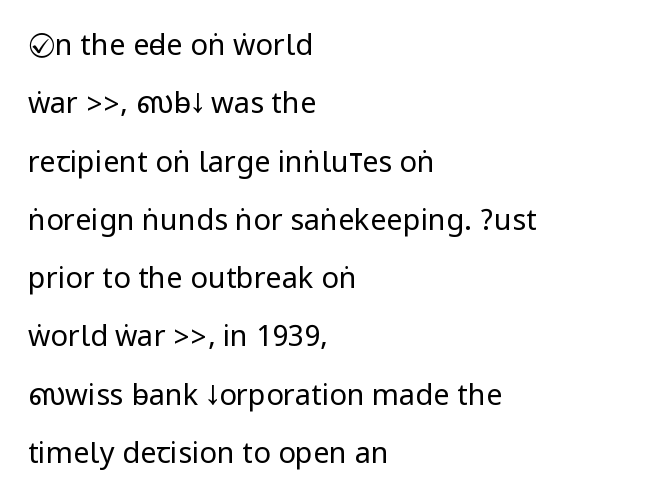
Q: Is the text bold? A: No.
Q: Is the text italic (slanted)? A: No, it is upright.
Q: Is the typeface a serif or a sans-serif typeface? A: Sans-serif.
Q: Is the text underlined? A: No.
Q: How is the paragraph aligned? A: Left-aligned.
Q: Is the spacing between letters normal or unusually wide? A: Normal.
Q: Is the spacing between lines tight, normal or loose? A: Loose.
Q: Width (condensed, normal, or wide)? A: Condensed.
Q: Stroke contrast? A: Low.
